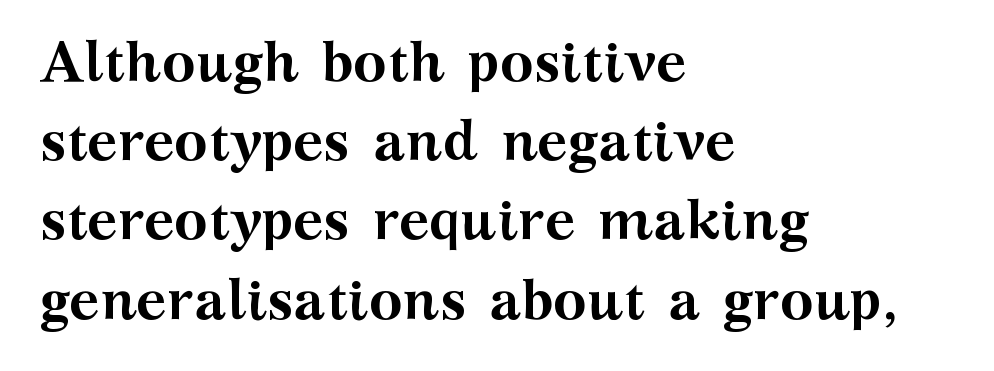
{"serif": "yes", "italic": "no", "bold": "yes", "weight": "semibold", "width": "wide", "stroke_contrast": "medium", "x_height": "medium", "monospaced": "no", "underline": "no", "align": "left", "line_spacing": "normal", "line_spacing_ratio": 1.39, "letter_spacing": "normal", "letter_spacing_em": 0.0, "glyph_px": 57}
